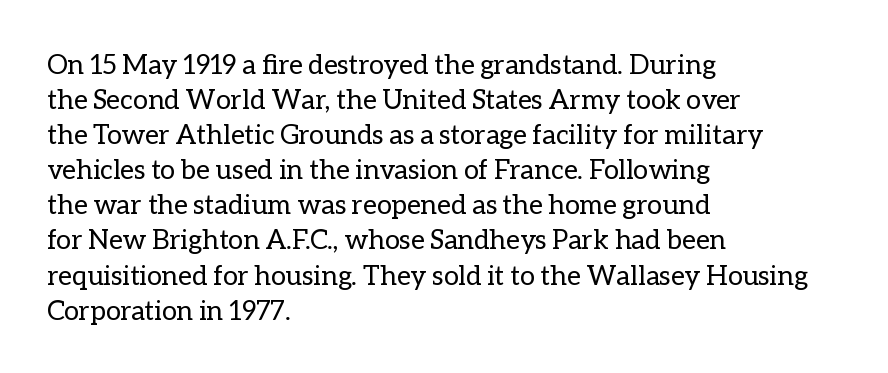
Style check: upright. Plain, unruled lines of type. The paragraph has a hard left edge and a soft right edge. This rendering leaves character spacing at its baseline value. A typesetter would call this leading conventional body-copy spacing. These glyphs show unthickened strokes, regular width or finer.
